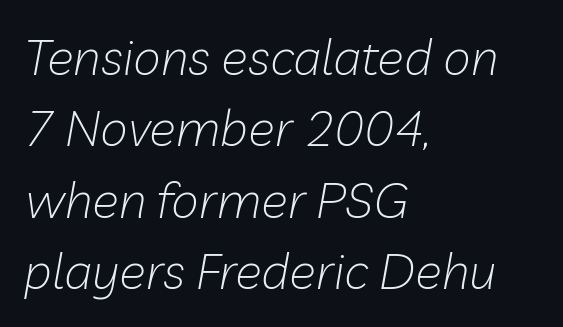
Q: Is the text bold? A: No.
Q: Is the text italic (slanted)? A: Yes, it leans right by about 10 degrees.
Q: Is the text underlined? A: No.
Q: How is the paragraph aligned? A: Left-aligned.
Q: Is the spacing between letters normal or unusually wide? A: Normal.
Q: Is the spacing between lines tight, normal or loose? A: Normal.
Q: Width (condensed, normal, or wide)? A: Normal.
Q: Stroke contrast? A: Low.
Q: x-height? A: Medium.
Q: Monospaced? A: No.
